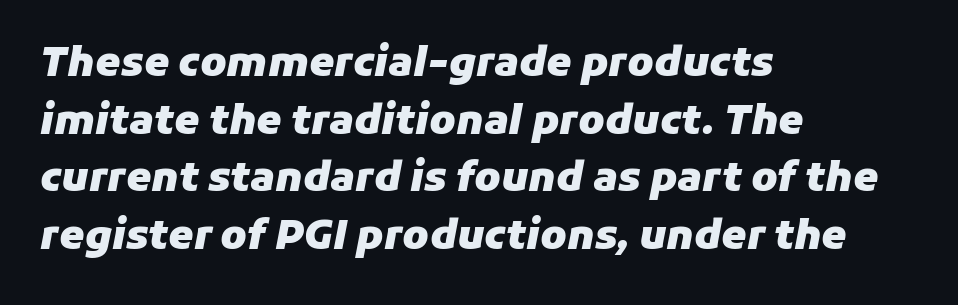
The image shows 40 px heavy type, italic (leaning right); set left-aligned, normal line spacing (1.44x), normal letter spacing, not underlined; low stroke contrast and a medium x-height.
